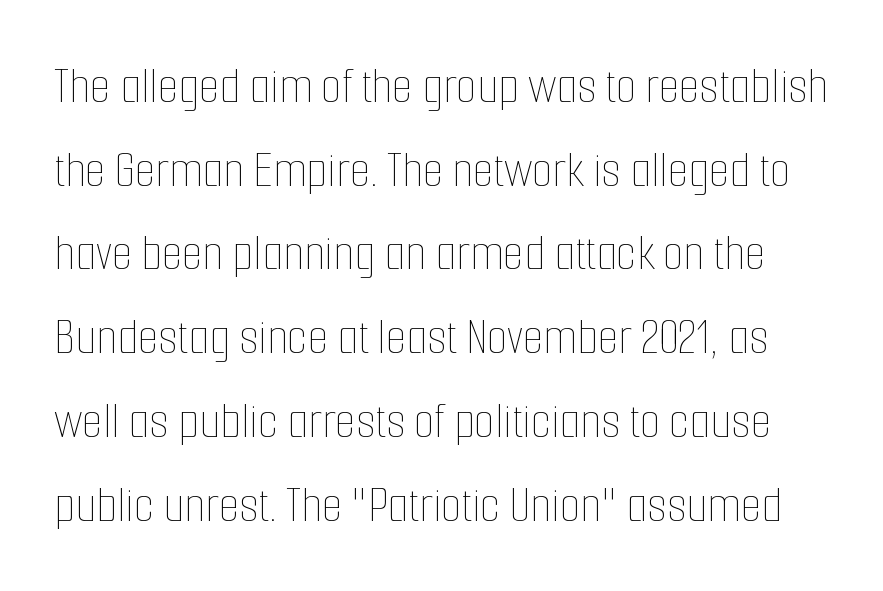
{"italic": "no", "bold": "no", "weight": "thin", "width": "condensed", "stroke_contrast": "low", "x_height": "medium", "monospaced": "no", "underline": "no", "line_spacing": "normal", "line_spacing_ratio": 1.58, "letter_spacing": "normal", "letter_spacing_em": 0.0, "glyph_px": 53}
